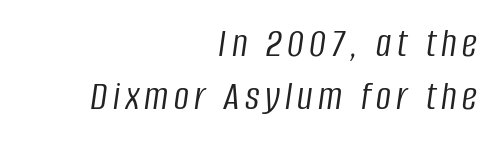
The image shows 42 px light, condensed type, italic (leaning right); set right-aligned, normal line spacing (1.27x), not underlined; low stroke contrast and a large x-height.
